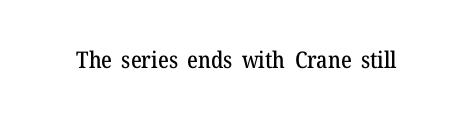
Each word holds together tightly as a unit, with standard inter-letter gaps. Posture: upright roman. The specimen omits any rule beneath the text block's lines.
